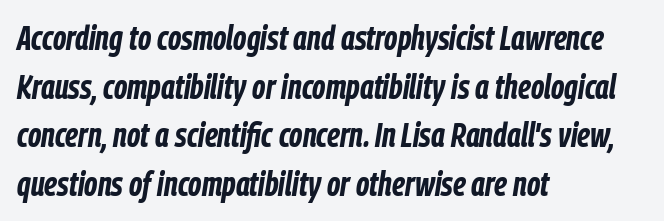
The image shows 34 px bold, condensed type, italic (leaning right); set left-aligned, normal line spacing (1.43x), normal letter spacing, not underlined; low stroke contrast and a medium x-height.
